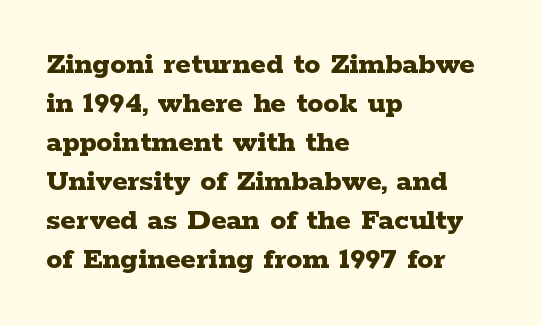
The image shows 32 px bold, wide serif type, upright; set left-aligned, line spacing 1.22x, normal letter spacing, not underlined; low stroke contrast and a medium x-height.
